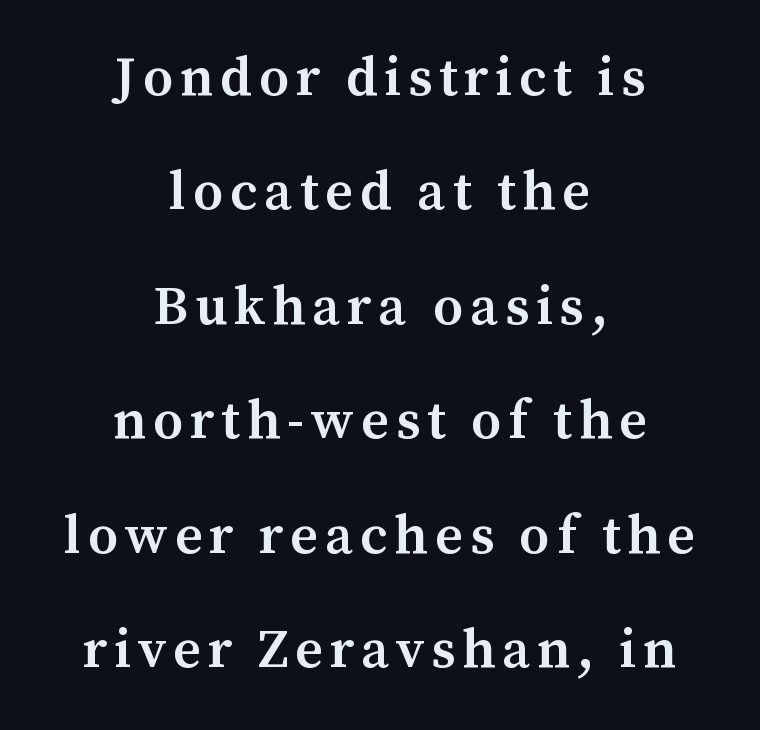
The image shows 55 px semibold serif type, upright; set centered, loose line spacing (2.08x), not underlined; medium stroke contrast and a medium x-height.
